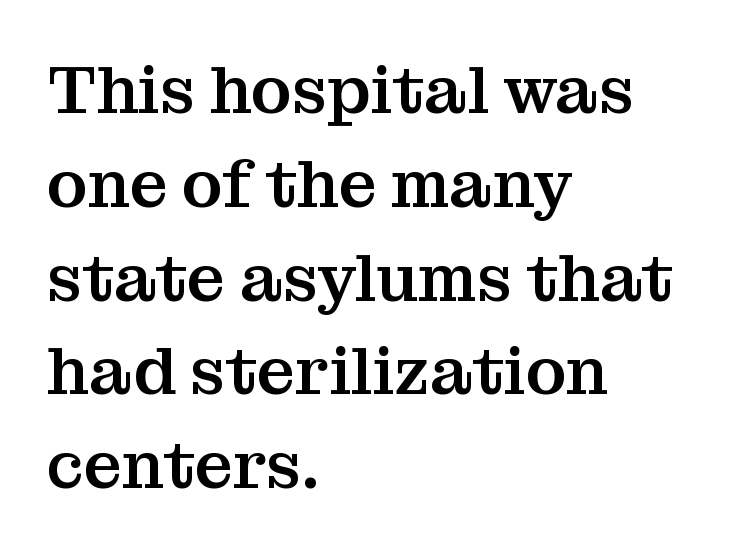
The image shows 67 px serif type, upright; set left-aligned, normal line spacing (1.4x), normal letter spacing, not underlined; medium stroke contrast and a medium x-height.
